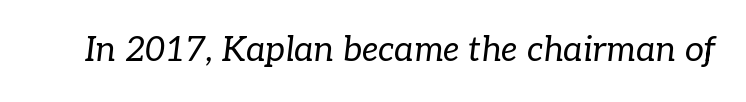
The image shows 34 px regular-weight serif type, italic (leaning right); set normal letter spacing, not underlined; low stroke contrast and a medium x-height.
